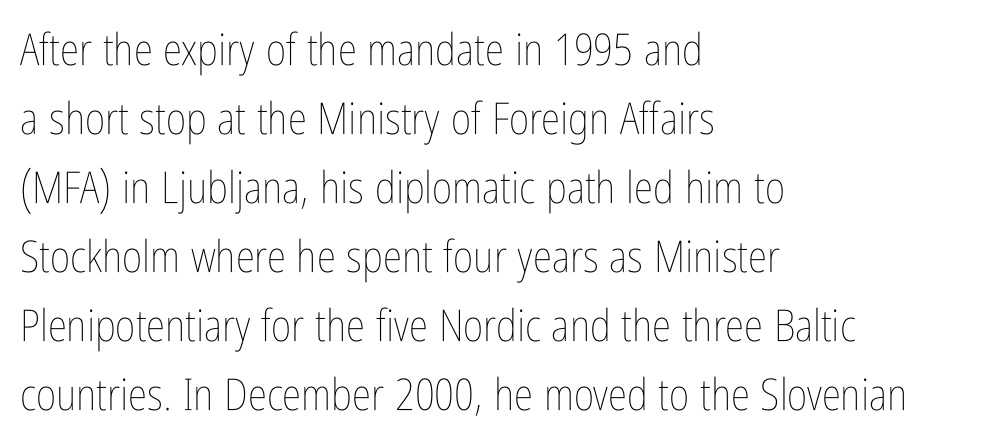
Q: Is the text bold? A: No.
Q: Is the text italic (slanted)? A: No, it is upright.
Q: Is the text underlined? A: No.
Q: How is the paragraph aligned? A: Left-aligned.
Q: Is the spacing between letters normal or unusually wide? A: Normal.
Q: Is the spacing between lines tight, normal or loose? A: Normal.
Q: Width (condensed, normal, or wide)? A: Condensed.
Q: Stroke contrast? A: Low.
Q: x-height? A: Medium.
Q: Monospaced? A: No.
